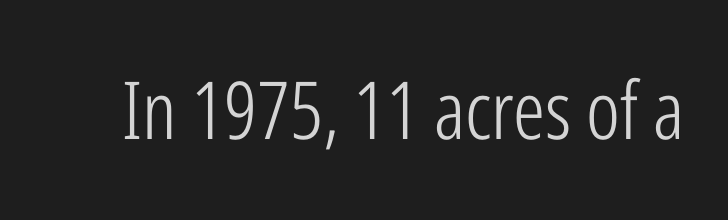
The image shows 80 px light, condensed sans-serif type, upright; set normal letter spacing, not underlined; low stroke contrast and a medium x-height.
